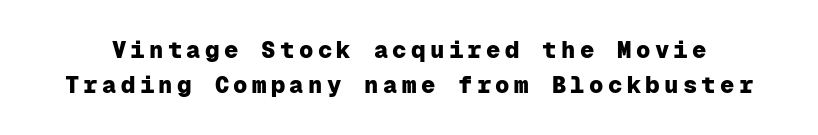
The image shows 24 px bold type, upright; set normal line spacing (1.47x), not underlined.
